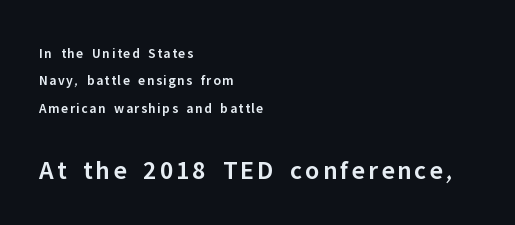
A fair bit of extra ink — the face is semibold, not bold. A student would notice the bottom passage is typeset larger than what precedes it. The words here are not underlined. Layout note: lines flush left.
